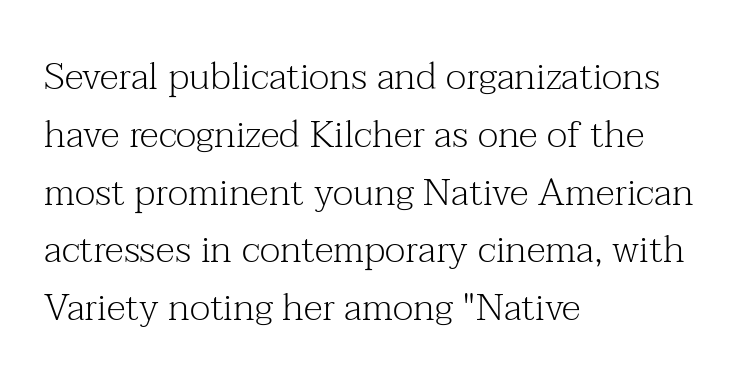
No extra tracking has been applied to these lines. This rendering employs a face with finishing strokes, i.e., a serif. One glance says typical: line gaps are just what's usual. Is this a fixed-width face? No — the glyphs have proportional, varying widths. Italic? Not at all — the glyphs are vertical.
